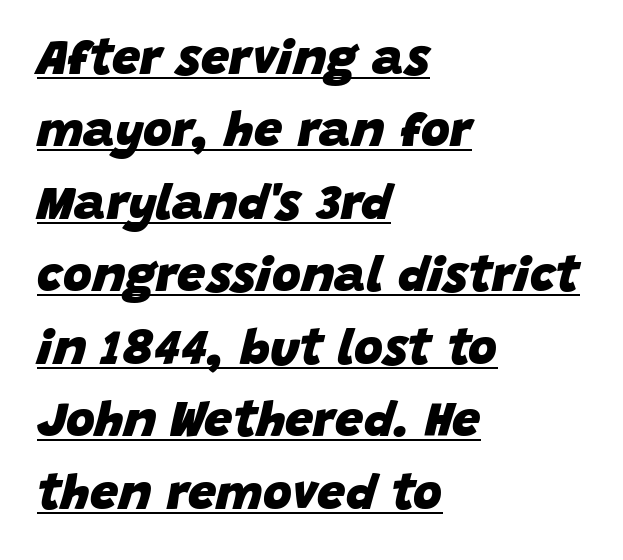
The image shows 50 px heavy type, italic (leaning right); set left-aligned, normal line spacing (1.45x), normal letter spacing, underlined; low stroke contrast and a large x-height.
